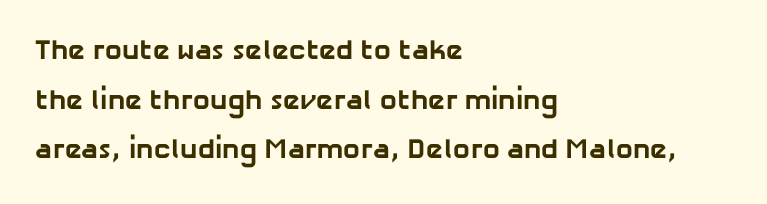
The image shows 28 px bold sans-serif type; set left-aligned, line spacing 1.77x, normal letter spacing, not underlined; low stroke contrast and a medium x-height.
